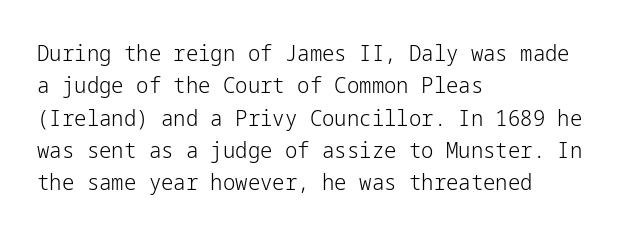
Does extra space separate the letters? No, they use regular spacing. Compared with a typical body face, this is equally light or lighter still. Casual observation: everything's shoved over to the left. This sample keeps an unexceptional amount of space between lines.
